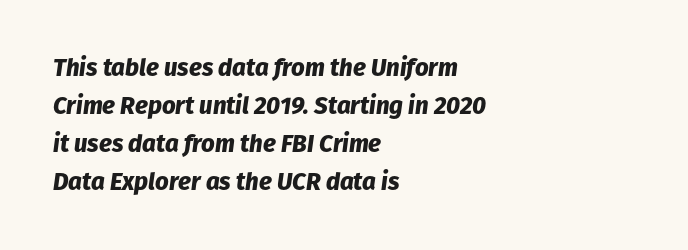
Q: Is the text bold? A: Yes.
Q: Is the text italic (slanted)? A: Yes, it leans right by about 8 degrees.
Q: Is the text underlined? A: No.
Q: How is the paragraph aligned? A: Left-aligned.
Q: Is the spacing between letters normal or unusually wide? A: Normal.
Q: Is the spacing between lines tight, normal or loose? A: Normal.
